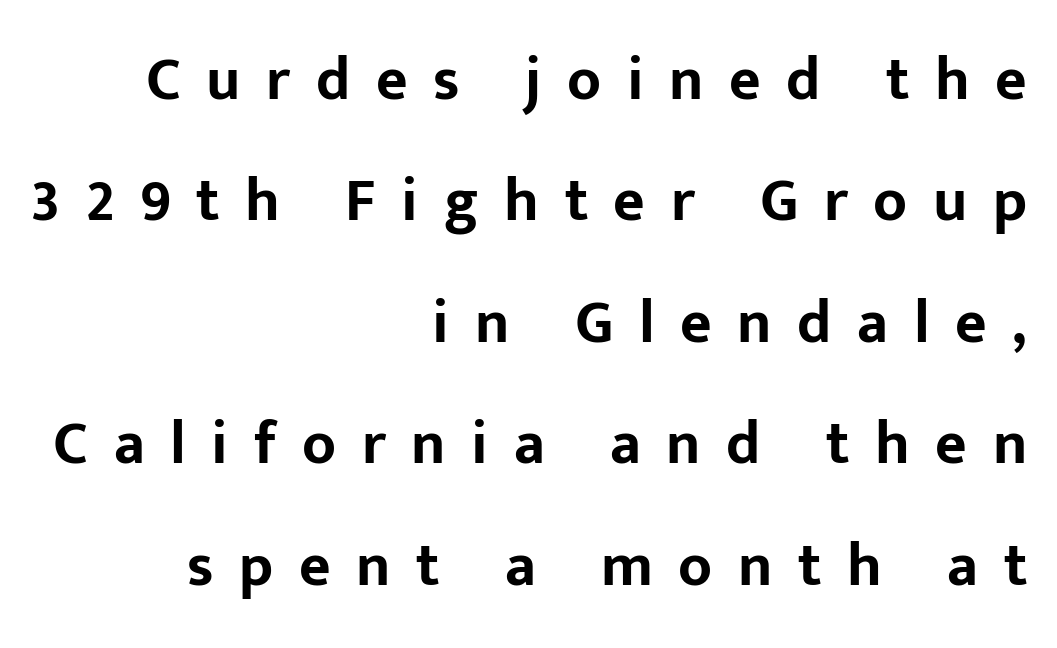
Ordinary non-slanted type is in use. The compositor pushed each line to the right boundary. Is this a fixed-width face? No — the glyphs have proportional, varying widths. Tracking value appears strongly positive — letters spread wide. Is there much room between lines? Yes — plenty of vertical air separates them. Its strokes are broad and dark, the hallmark of bold type.
